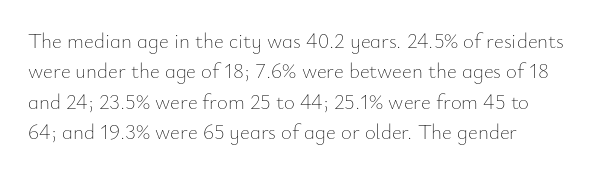
The image shows 21 px text type, upright; set left-aligned, normal line spacing (1.45x), normal letter spacing, not underlined.
